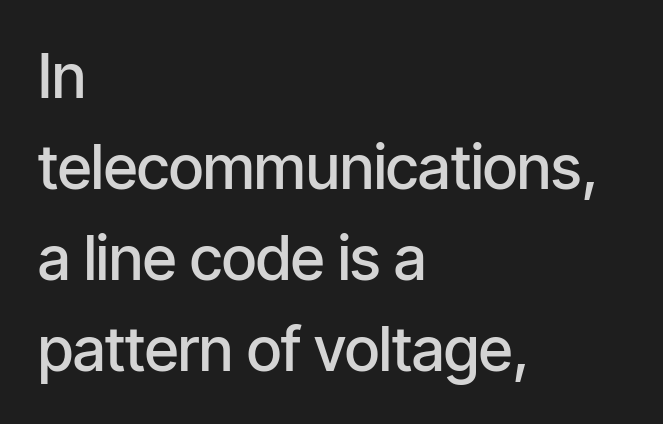
{"serif": "no", "italic": "no", "bold": "semi", "weight": "semibold", "width": "condensed", "stroke_contrast": "low", "x_height": "medium", "monospaced": "no", "underline": "no", "align": "left", "line_spacing": "normal", "line_spacing_ratio": 1.49, "letter_spacing": "normal", "letter_spacing_em": 0.0, "glyph_px": 61}
